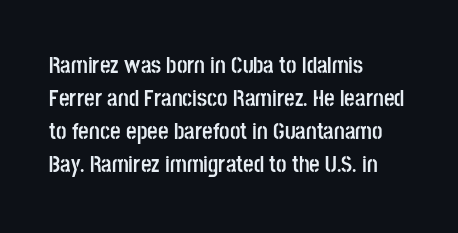
{"italic": "no", "bold": "yes", "underline": "no", "align": "left", "line_spacing": "normal", "line_spacing_ratio": 1.44, "letter_spacing": "normal", "letter_spacing_em": 0.0, "glyph_px": 23}
